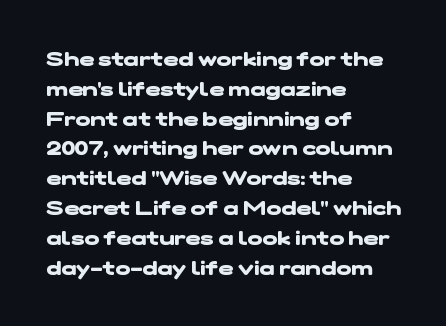
Students, note that the glyphs here touch the page at normal intervals. Strokes here are thick enough to call this a true bold. The passage is arranged the way most books set body copy — flush left. If you measured baseline to baseline, you'd find a middling distance. No word sits above an underline.
